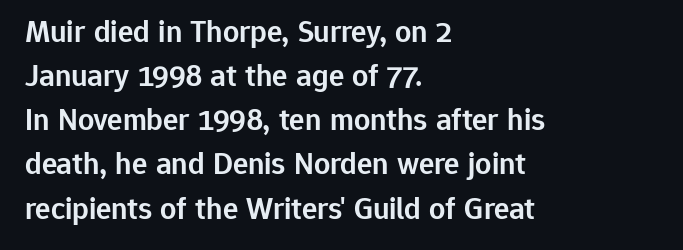
{"serif": "no", "italic": "no", "bold": "semi", "weight": "semibold", "width": "normal", "stroke_contrast": "low", "x_height": "medium", "monospaced": "no", "underline": "no", "align": "left", "line_spacing": "normal", "line_spacing_ratio": 1.38, "letter_spacing": "normal", "letter_spacing_em": 0.0, "glyph_px": 32}
